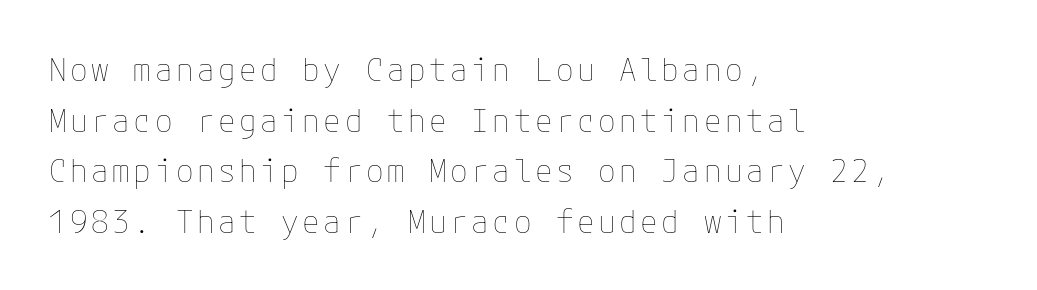
The words here are not underlined. A light-to-regular cut is what we see here. Each line starts at the same left margin while the right side varies. The lettering holds an erect, upright posture throughout.
